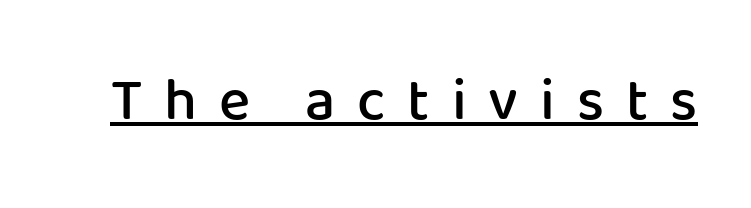
The image shows 59 px semibold sans-serif type, upright; set unusually wide letter spacing (+0.37 em), underlined; low stroke contrast and a medium x-height.
